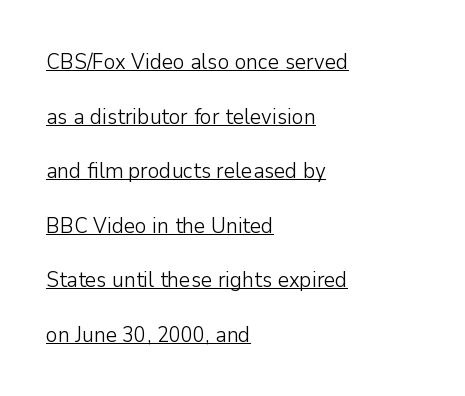
Q: Is the text bold? A: No.
Q: Is the text italic (slanted)? A: No, it is upright.
Q: Is the text underlined? A: Yes.
Q: How is the paragraph aligned? A: Left-aligned.
Q: Is the spacing between letters normal or unusually wide? A: Normal.
Q: Is the spacing between lines tight, normal or loose? A: Loose.
